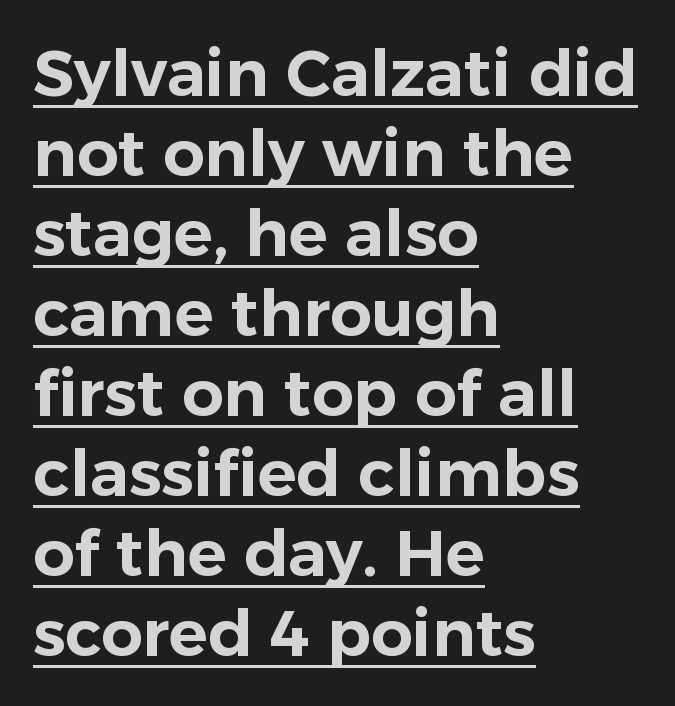
The image shows 65 px sans-serif type, upright; set left-aligned, line spacing 1.23x, normal letter spacing, underlined; low stroke contrast and a medium x-height.
